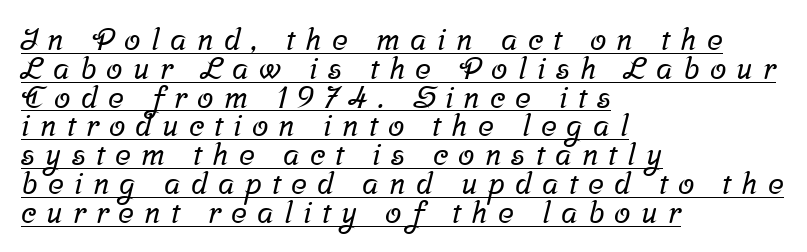
The image shows 30 px text type; set left-aligned, tight line spacing (0.96x), unusually wide letter spacing (+0.34 em), underlined; low stroke contrast and a medium x-height.
